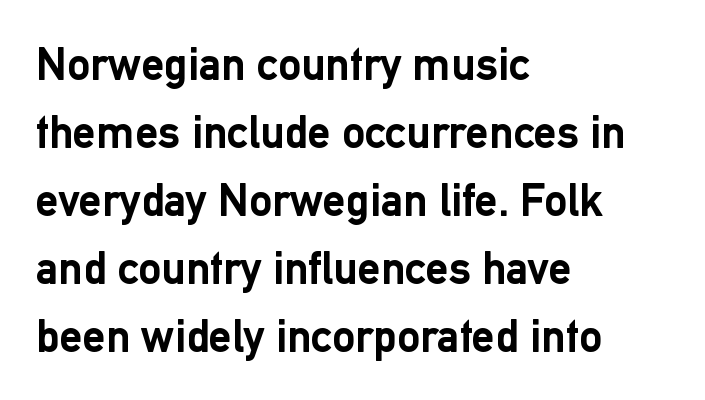
{"serif": "no", "italic": "no", "bold": "yes", "weight": "semibold", "width": "normal", "stroke_contrast": "low", "x_height": "medium", "monospaced": "no", "underline": "no", "align": "left", "line_spacing": "normal", "line_spacing_ratio": 1.48, "letter_spacing": "normal", "letter_spacing_em": 0.0, "glyph_px": 46}
